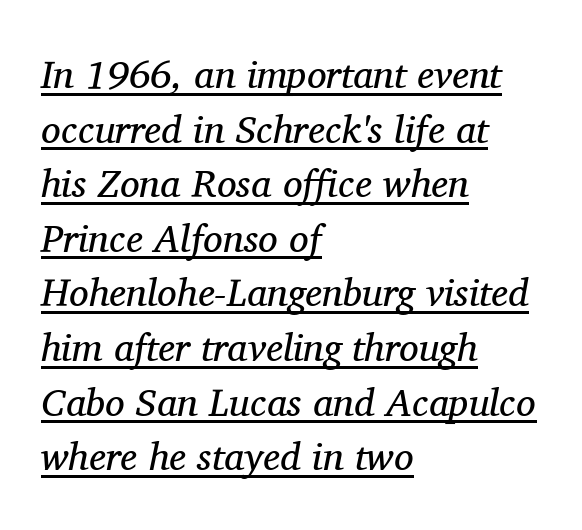
Q: Is the text bold? A: No.
Q: Is the text italic (slanted)? A: Yes, it leans right by about 11 degrees.
Q: Is the typeface a serif or a sans-serif typeface? A: Serif.
Q: Is the text underlined? A: Yes.
Q: How is the paragraph aligned? A: Left-aligned.
Q: Is the spacing between letters normal or unusually wide? A: Normal.
Q: Is the spacing between lines tight, normal or loose? A: Normal.
Q: Width (condensed, normal, or wide)? A: Normal.
Q: Stroke contrast? A: Medium.
Q: x-height? A: Medium.
Q: Monospaced? A: No.
